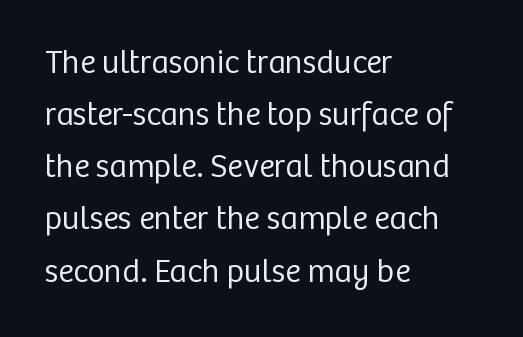
The image shows 33 px regular-weight sans-serif type, upright; set left-aligned, normal line spacing (1.58x), normal letter spacing, not underlined; low stroke contrast and a medium x-height.
